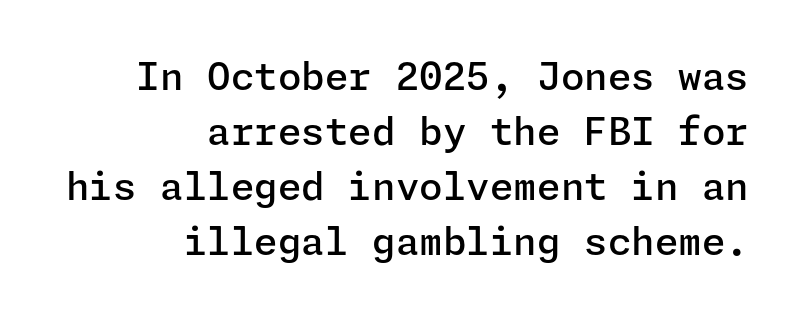
Has an underline been added? It has not. Vertical spacing — default. Typographically, this falls in the sans-serif category. The compositor pushed each line to the right boundary. The specimen reads as upright at a glance.
